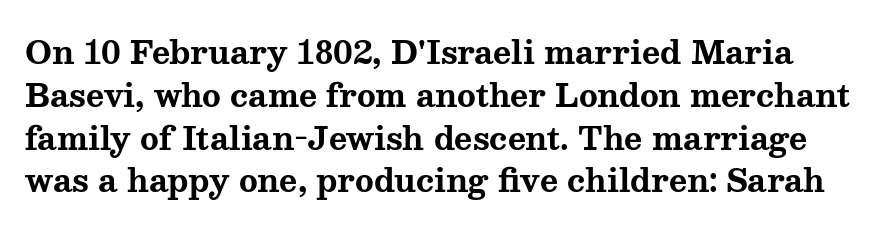
The image shows 31 px bold, wide serif type, upright; set normal line spacing (1.38x), normal letter spacing, not underlined; medium stroke contrast and a medium x-height.
